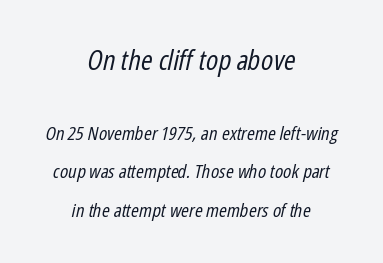
Compared with a flush-left layout, this one balances lines on the center instead. These lines are rendered in a variable-pitch font. Spacing between characters is what you'd get straight out of the box. Whoever set this chose breathing room over compactness in the vertical rhythm.
